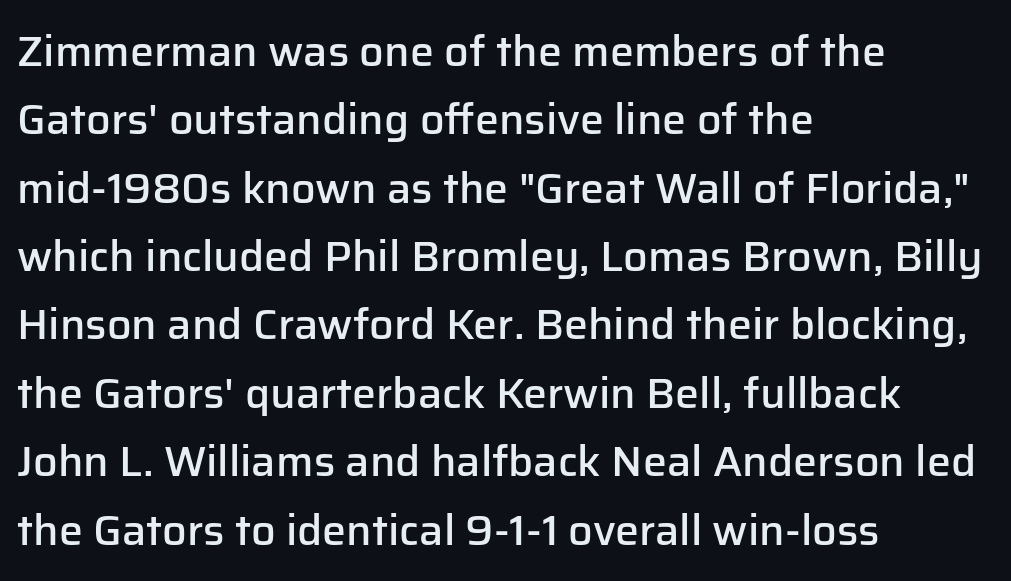
Q: Is the text bold? A: Semi-bold.
Q: Is the text italic (slanted)? A: No, it is upright.
Q: Is the typeface a serif or a sans-serif typeface? A: Sans-serif.
Q: Is the text underlined? A: No.
Q: How is the paragraph aligned? A: Left-aligned.
Q: Is the spacing between letters normal or unusually wide? A: Normal.
Q: Is the spacing between lines tight, normal or loose? A: Normal.
Q: Width (condensed, normal, or wide)? A: Normal.
Q: Stroke contrast? A: Low.
Q: x-height? A: Medium.
Q: Monospaced? A: No.
